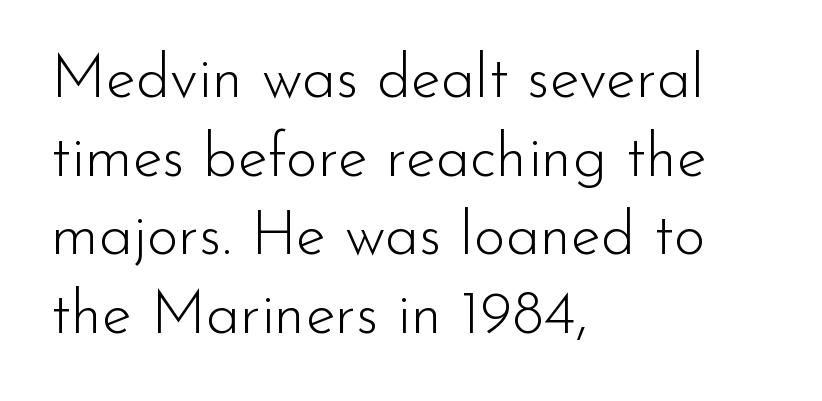
The image shows 61 px light sans-serif type, upright; set left-aligned, normal line spacing (1.29x), normal letter spacing, not underlined; low stroke contrast and a small x-height.
